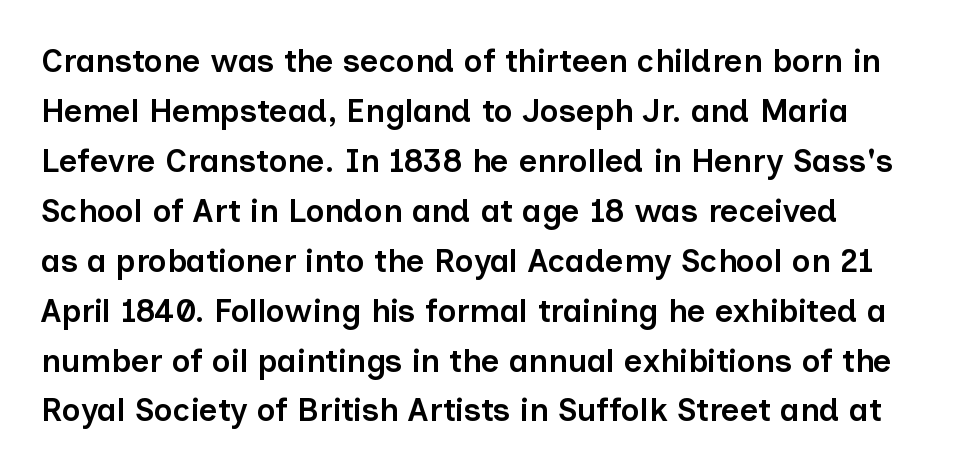
The image shows 32 px semibold sans-serif type, upright; set left-aligned, normal line spacing (1.56x), normal letter spacing, not underlined; low stroke contrast and a medium x-height.
